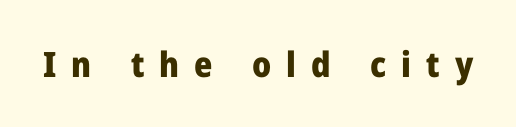
Q: Is the text bold? A: Yes.
Q: Is the text italic (slanted)? A: No, it is upright.
Q: Is the typeface a serif or a sans-serif typeface? A: Sans-serif.
Q: Is the text underlined? A: No.
Q: Is the spacing between letters normal or unusually wide? A: Unusually wide.
Q: Width (condensed, normal, or wide)? A: Normal.
Q: Stroke contrast? A: Low.
Q: x-height? A: Medium.
Q: Monospaced? A: No.
